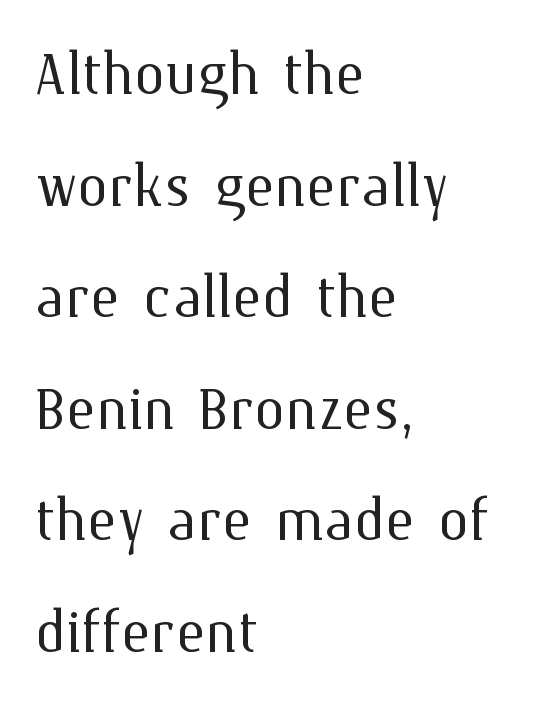
Descenders are the only things crossing below the line. The font is comparable to plain body text, perhaps lighter. A typesetter would call this proportional, since set widths differ per character. Rendered with straight, roman letterforms.
